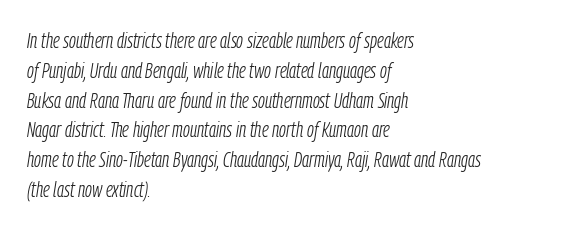
The image shows 21 px text type, italic (leaning right); set left-aligned, normal line spacing (1.42x), normal letter spacing, not underlined.
